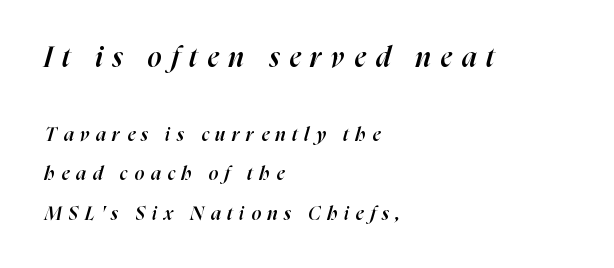
A typesetter would call this leading open, well beyond the default. Bare-footed words on every line. Tracking value appears strongly positive — letters spread wide. There's an unmistakable incline to the writing here. Proportional: the letters do not fall into vertical columns.
